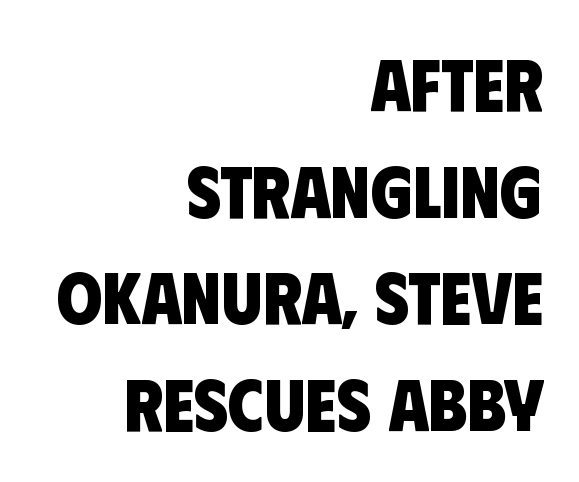
Honestly, the letter spacing is just normal — you wouldn't notice it. Think of a printed novel: that variable character pitch is what you see here. Look at the bottom of the vertical strokes: they stop flat, with no serifs. Leading: standard.
